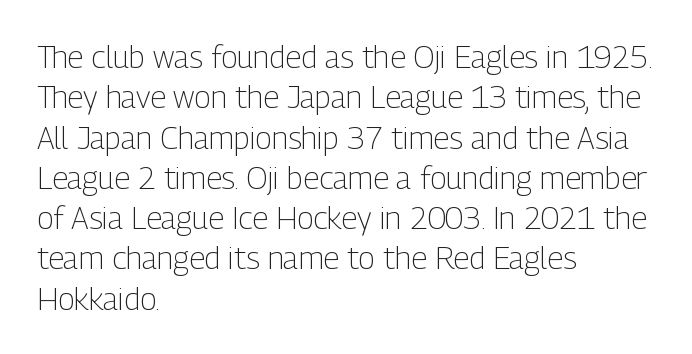
The rendering anchors every line to the left-hand side. Notice how the stems are strictly vertical — no italics here. Each letter's strokes conclude bluntly, with no projecting serifs. Summary of vertical rhythm: regular, with standard interline spacing.
